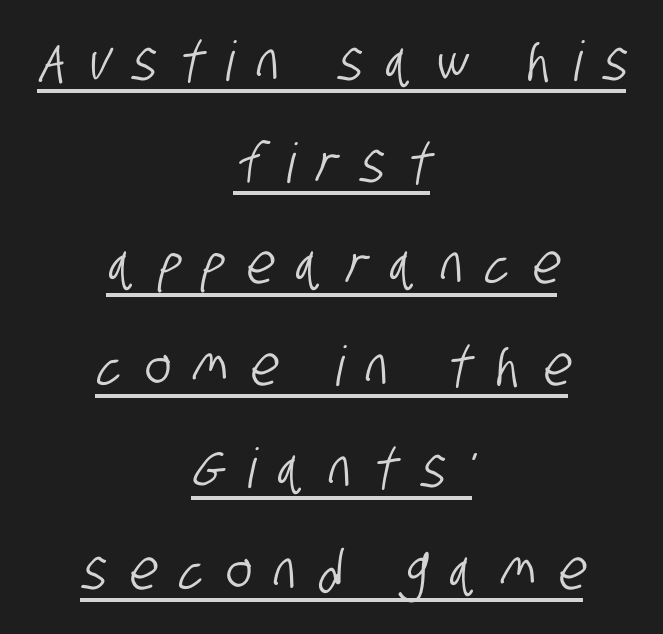
The face used here is proportionally spaced, like ordinary book or web type. What decoration does the sample have? An underline. This rendering uses center alignment, leaving both contours irregular but symmetric. The glyphs in this specimen are sans serif. The rendering inserts visible extra space after every character.
